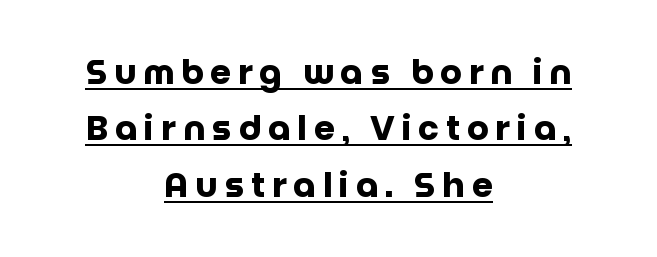
{"serif": "no", "italic": "no", "bold": "yes", "weight": "heavy", "width": "normal", "stroke_contrast": "low", "x_height": "large", "monospaced": "no", "underline": "yes", "align": "center", "line_spacing": "normal", "line_spacing_ratio": 1.66, "letter_spacing": "wide", "letter_spacing_em": 0.2, "glyph_px": 34}
